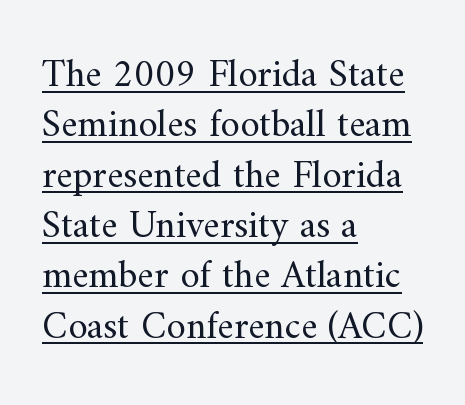
{"serif": "yes", "italic": "no", "bold": "no", "weight": "regular", "width": "normal", "stroke_contrast": "medium", "x_height": "small", "monospaced": "no", "underline": "yes", "align": "left", "line_spacing": "normal", "line_spacing_ratio": 1.29, "letter_spacing": "normal", "letter_spacing_em": 0.0, "glyph_px": 39}
